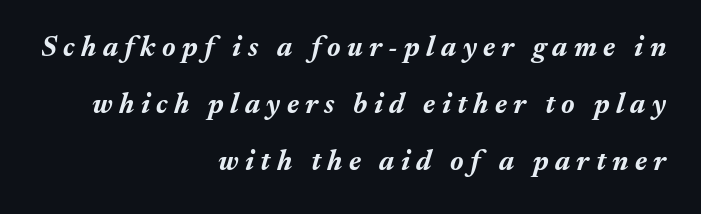
Q: Is the text bold? A: Yes.
Q: Is the text italic (slanted)? A: Yes, it leans right by about 17 degrees.
Q: Is the text underlined? A: No.
Q: How is the paragraph aligned? A: Right-aligned.
Q: Is the spacing between letters normal or unusually wide? A: Unusually wide.
Q: Is the spacing between lines tight, normal or loose? A: Loose.
Q: Width (condensed, normal, or wide)? A: Normal.
Q: Stroke contrast? A: Medium.
Q: x-height? A: Medium.
Q: Monospaced? A: No.
